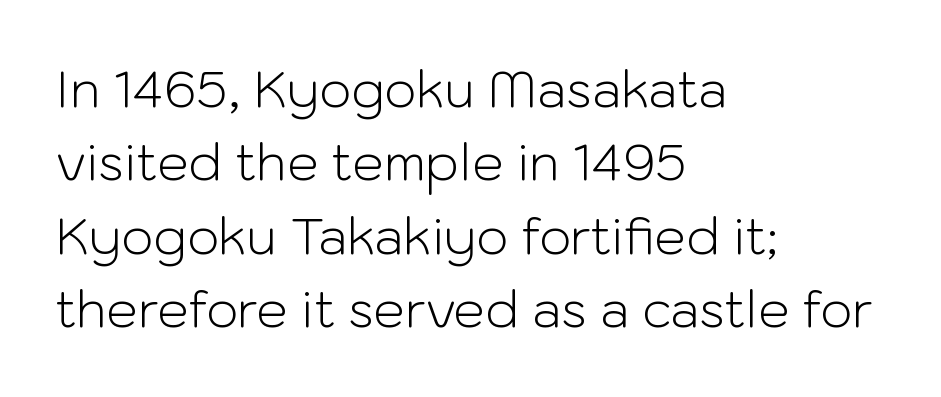
Serif or sans? Sans — the stroke terminals are bare. Letter spacing: default. You could not count columns in this text — the font is proportionally spaced. What's the leading like? Ordinary, nothing unusual.
